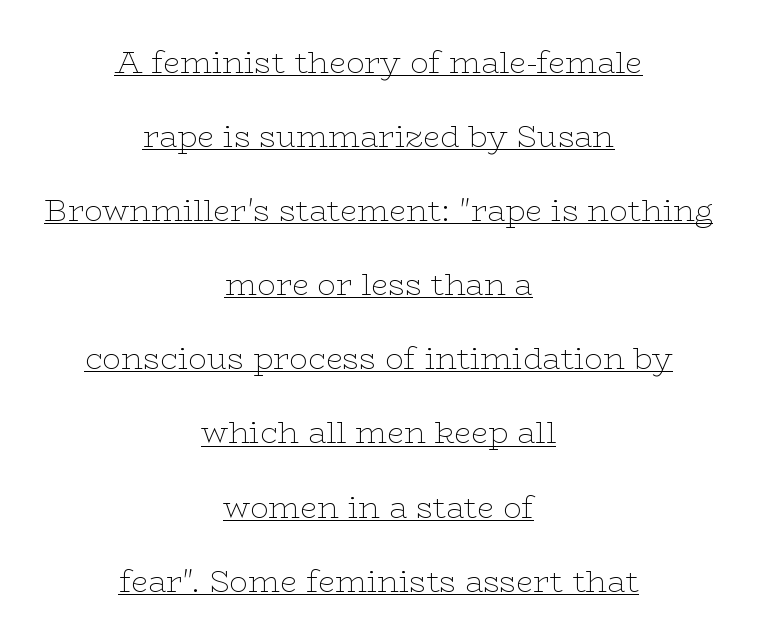
{"serif": "yes", "italic": "no", "bold": "no", "weight": "thin", "width": "wide", "stroke_contrast": "low", "x_height": "medium", "monospaced": "no", "underline": "yes", "align": "center", "line_spacing": "loose", "line_spacing_ratio": 2.39, "letter_spacing": "normal", "letter_spacing_em": 0.0, "glyph_px": 31}
